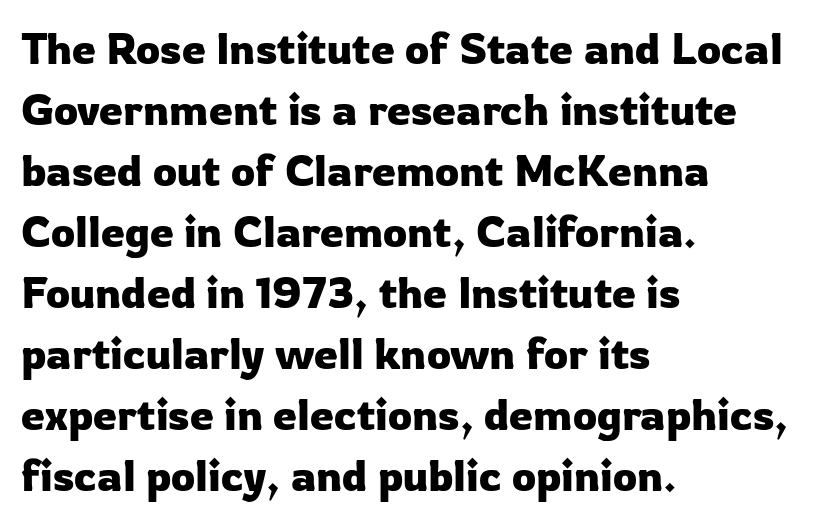
The image shows 43 px sans-serif type, upright; set left-aligned, normal line spacing (1.42x), normal letter spacing, not underlined; low stroke contrast and a medium x-height.
